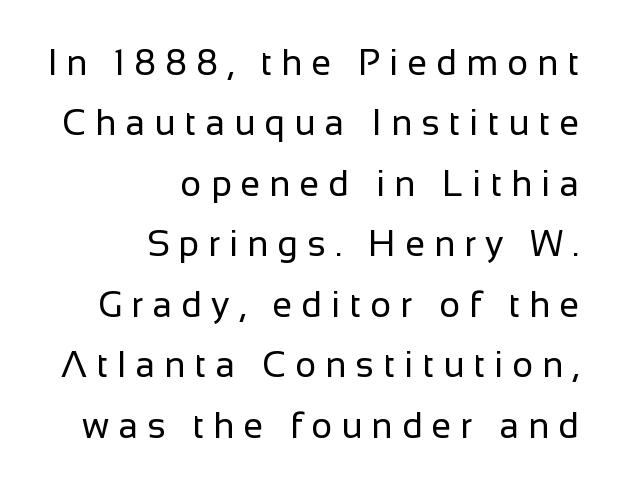
The image shows 36 px regular-weight sans-serif type, upright; set right-aligned, normal line spacing (1.68x), unusually wide letter spacing (+0.25 em), not underlined; low stroke contrast and a medium x-height.
